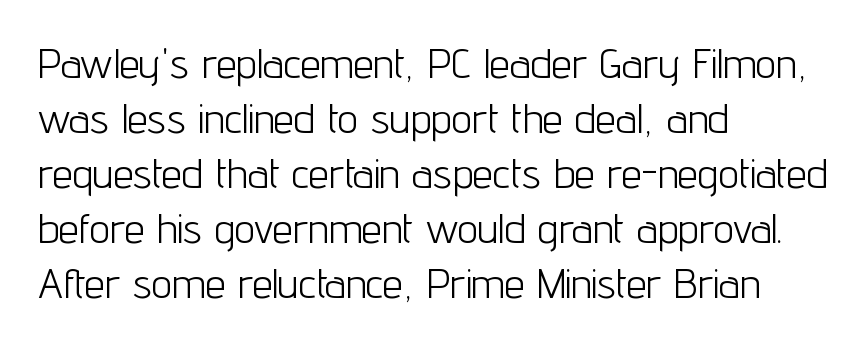
The image shows 41 px light, condensed sans-serif type, upright; set left-aligned, normal line spacing (1.34x), normal letter spacing, not underlined; low stroke contrast and a medium x-height.
